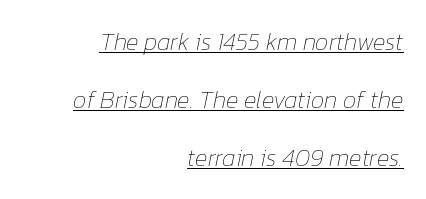
Heaviness? Minimal to ordinary, like unemphasized prose. This block would shrink considerably if given ordinary leading; it's expanded now. Like a heading marked for emphasis, these lines bear an underscore. The typography opts for an oblique posture over an upright one. The passage shown has conventional tracking throughout.
